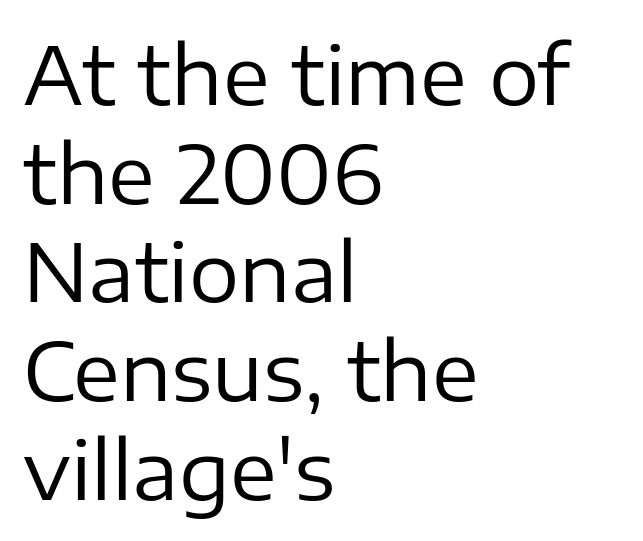
Q: Is the text bold? A: No.
Q: Is the text italic (slanted)? A: No, it is upright.
Q: Is the typeface a serif or a sans-serif typeface? A: Sans-serif.
Q: Is the text underlined? A: No.
Q: How is the paragraph aligned? A: Left-aligned.
Q: Is the spacing between letters normal or unusually wide? A: Normal.
Q: Is the spacing between lines tight, normal or loose? A: Normal.
Q: Width (condensed, normal, or wide)? A: Normal.
Q: Stroke contrast? A: Low.
Q: x-height? A: Medium.
Q: Monospaced? A: No.
